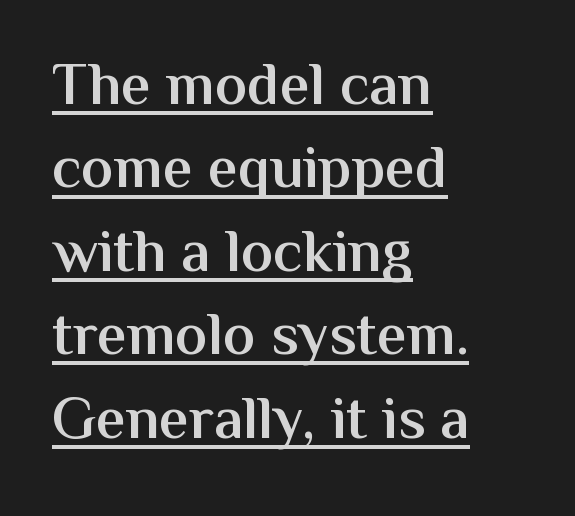
{"serif": "no", "italic": "no", "bold": "semi", "weight": "semibold", "width": "normal", "stroke_contrast": "medium", "x_height": "medium", "monospaced": "no", "underline": "yes", "align": "left", "line_spacing": "normal", "line_spacing_ratio": 1.39, "letter_spacing": "normal", "letter_spacing_em": 0.0, "glyph_px": 60}
